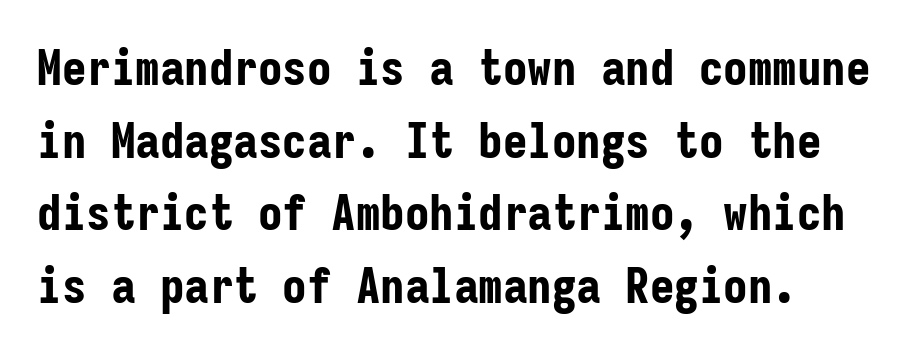
{"serif": "no", "italic": "no", "bold": "yes", "weight": "bold", "width": "condensed", "stroke_contrast": "low", "x_height": "medium", "monospaced": "yes", "underline": "no", "align": "left", "line_spacing": "normal", "line_spacing_ratio": 1.48, "letter_spacing": "normal", "letter_spacing_em": 0.0, "glyph_px": 49}
